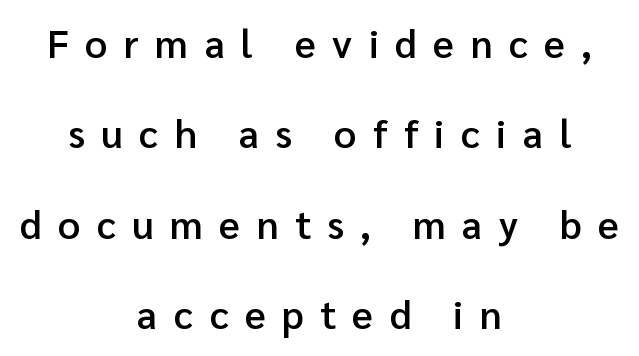
{"serif": "no", "italic": "no", "bold": "semi", "weight": "semibold", "width": "normal", "stroke_contrast": "low", "x_height": "medium", "monospaced": "no", "underline": "no", "align": "center", "line_spacing": "loose", "line_spacing_ratio": 2.32, "letter_spacing": "wide", "letter_spacing_em": 0.42, "glyph_px": 39}
